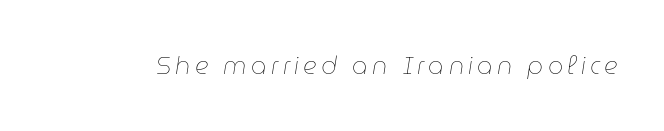
Q: Is the text bold? A: No.
Q: Is the text italic (slanted)? A: Yes, it leans right by about 9 degrees.
Q: Is the text underlined? A: No.
